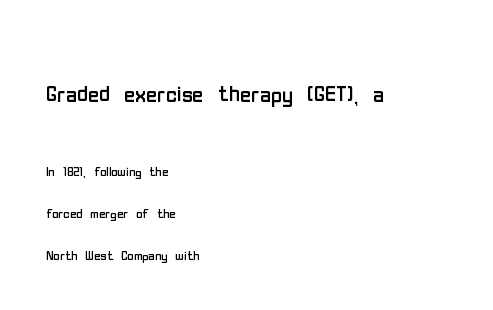
The image shows 30 px regular-weight, condensed sans-serif type, upright; set left-aligned, loose line spacing (2.47x), normal letter spacing, not underlined; the first (top) block is 1.76x larger; low stroke contrast and a medium x-height.
